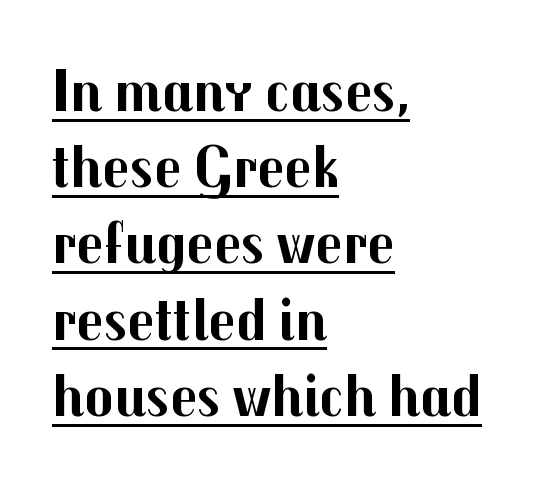
{"serif": "no", "italic": "no", "bold": "yes", "weight": "bold", "width": "normal", "stroke_contrast": "medium", "x_height": "medium", "monospaced": "no", "underline": "yes", "align": "left", "line_spacing": "normal", "line_spacing_ratio": 1.27, "letter_spacing": "normal", "letter_spacing_em": 0.0, "glyph_px": 60}
